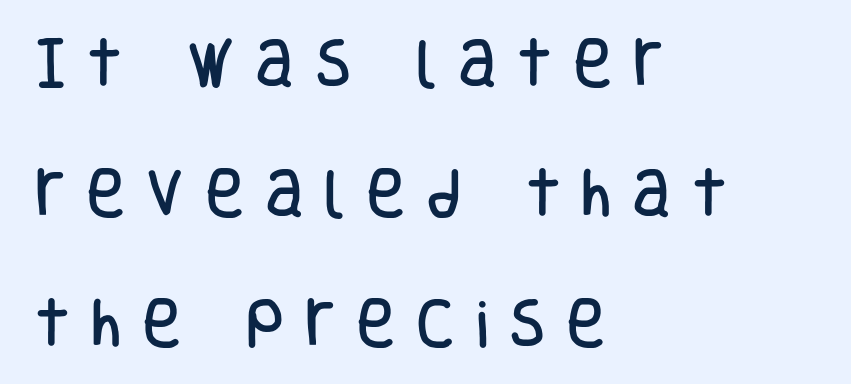
{"serif": "no", "italic": "no", "width": "condensed", "stroke_contrast": "low", "x_height": "large", "monospaced": "no", "underline": "no", "align": "left", "line_spacing": "loose", "line_spacing_ratio": 2.45, "letter_spacing": "wide", "letter_spacing_em": 0.39, "glyph_px": 53}
